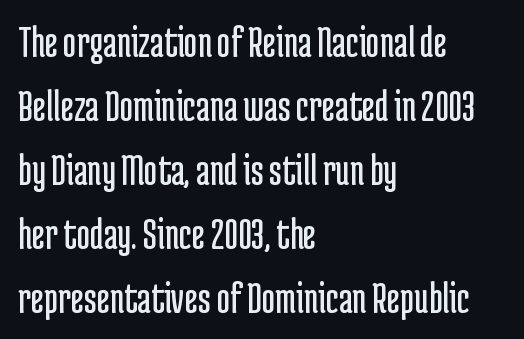
Spacing between characters is what you'd get straight out of the box. In terms of leading, this rendering sits right in the middle. Horizontally, the lines are justified to the leading edge only. Descenders hang freely into open space. Character widths vary here, with narrow letters taking less room than wide ones. Heaviness? Minimal to ordinary, like unemphasized prose.
